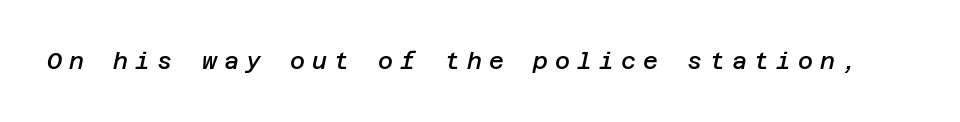
Q: Is the text bold? A: Semi-bold.
Q: Is the text italic (slanted)? A: Yes, it leans right by about 12 degrees.
Q: Is the text underlined? A: No.
Q: Is the spacing between letters normal or unusually wide? A: Unusually wide.
